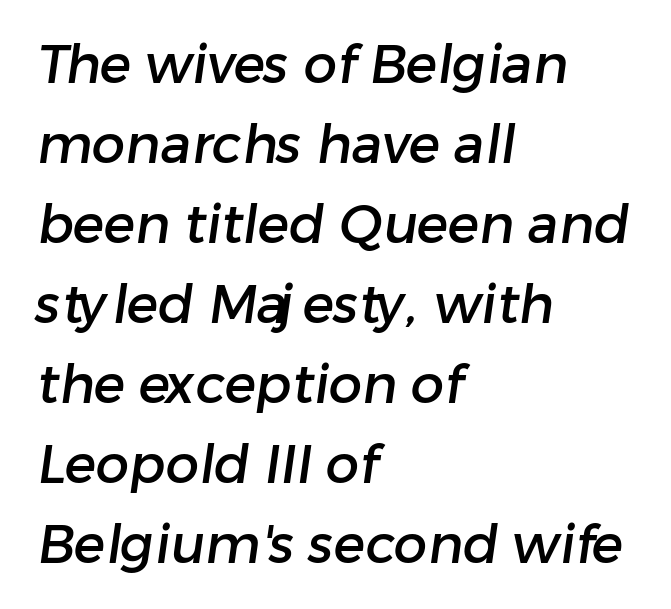
The image shows 53 px sans-serif type; set left-aligned, normal line spacing (1.51x), normal letter spacing, not underlined; low stroke contrast and a medium x-height.
